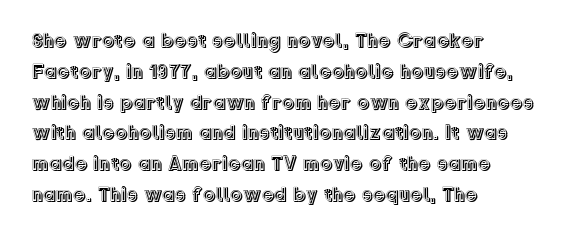
Letter spacing: default. This rendering uses left alignment, leaving the right contour irregular. The axis of the letterforms is exactly vertical. Evenly set lines give the paragraph a standard silhouette.
